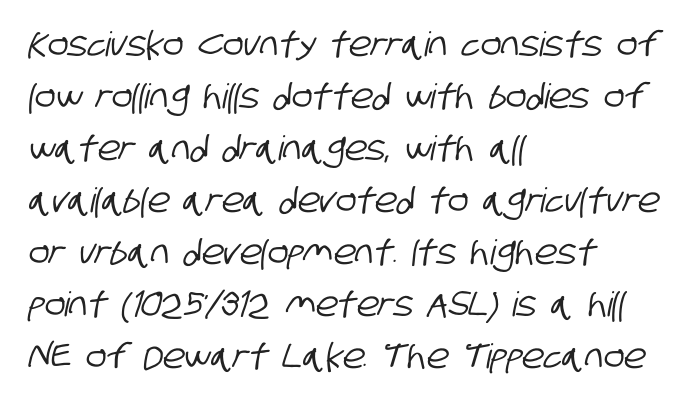
{"serif": "no", "width": "condensed", "stroke_contrast": "low", "x_height": "large", "monospaced": "no", "underline": "no", "align": "left", "line_spacing": "normal", "line_spacing_ratio": 1.53, "letter_spacing": "normal", "letter_spacing_em": 0.0, "glyph_px": 34}
